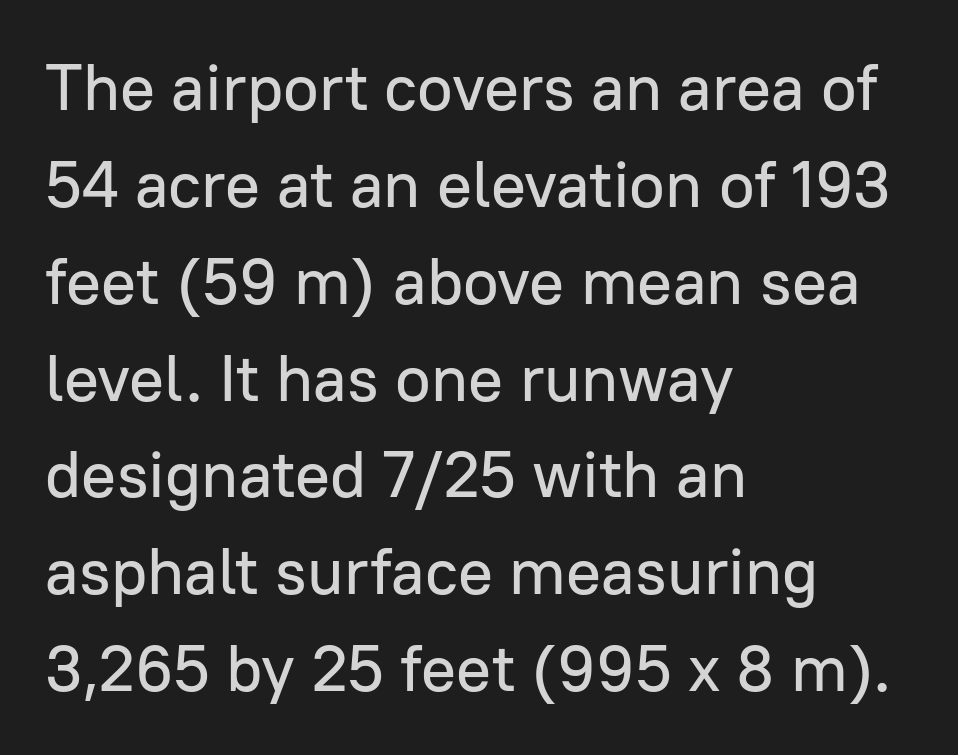
{"serif": "no", "italic": "no", "width": "normal", "stroke_contrast": "low", "x_height": "medium", "monospaced": "no", "underline": "no", "align": "left", "line_spacing": "normal", "line_spacing_ratio": 1.49, "letter_spacing": "normal", "letter_spacing_em": 0.0, "glyph_px": 65}
